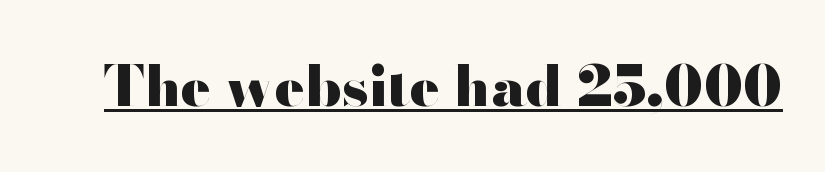
What decoration does the sample have? An underline. The type is set solid horizontally, with unmodified tracking. Check where the strokes stop: nothing finishes them off — pure sans. A typesetter would call this proportional, since set widths differ per character. Pretty heavy lettering here — definitely bold. Characters remain perfectly vertical along every line.
